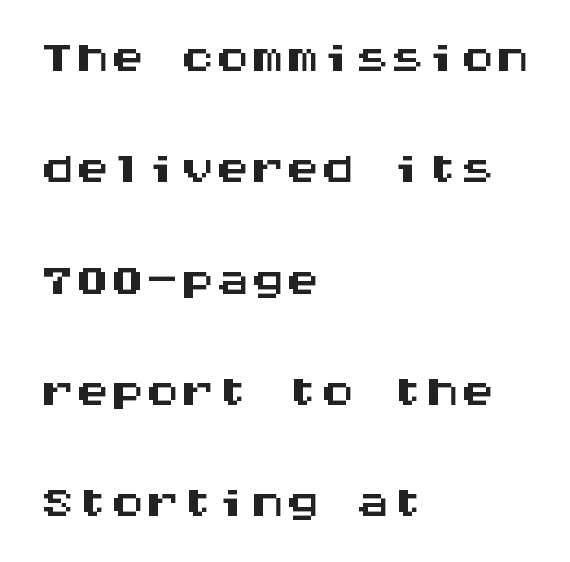
The image shows 70 px wide sans-serif type, upright, monospaced; set left-aligned, normal line spacing (1.59x), normal letter spacing, not underlined; medium stroke contrast and a large x-height.
